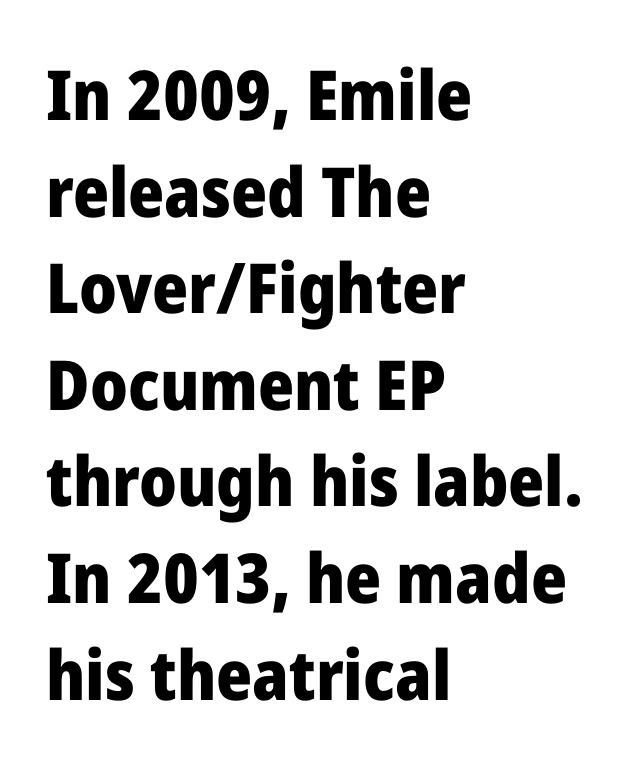
{"serif": "no", "italic": "no", "bold": "yes", "weight": "heavy", "width": "normal", "stroke_contrast": "low", "x_height": "medium", "monospaced": "no", "underline": "no", "align": "left", "line_spacing": "normal", "line_spacing_ratio": 1.4, "letter_spacing": "normal", "letter_spacing_em": 0.0, "glyph_px": 69}
